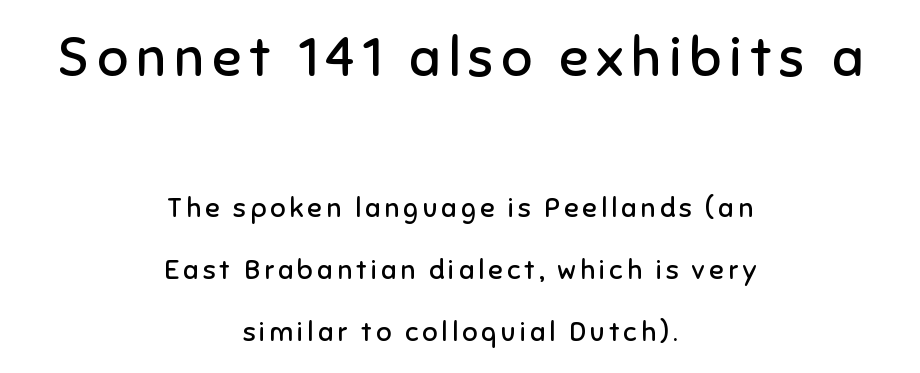
{"serif": "no", "italic": "no", "bold": "no", "weight": "regular", "width": "normal", "stroke_contrast": "low", "x_height": "medium", "monospaced": "no", "underline": "no", "align": "center", "line_spacing": "loose", "line_spacing_ratio": 2.29, "larger_block": "first", "size_ratio": 2.0, "glyph_px": 54}
